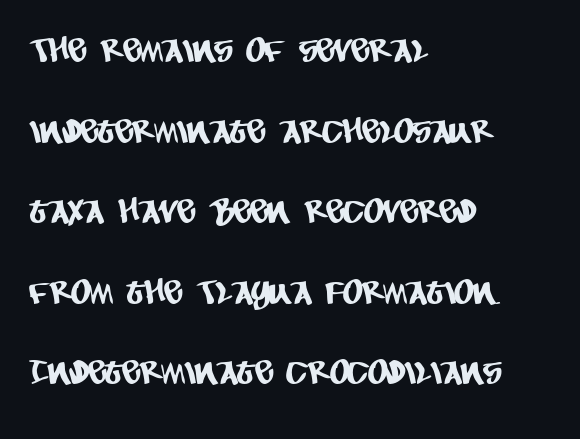
{"serif": "no", "width": "condensed", "stroke_contrast": "low", "x_height": "large", "monospaced": "no", "underline": "no", "align": "left", "line_spacing": "loose", "line_spacing_ratio": 2.37, "letter_spacing": "normal", "letter_spacing_em": 0.0, "glyph_px": 34}
